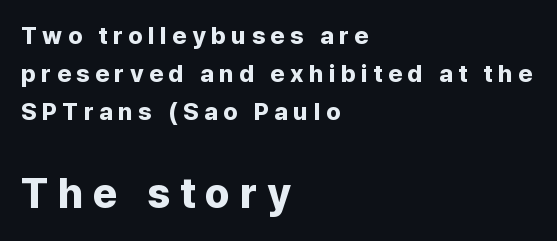
The image shows 42 px bold sans-serif type, upright; set left-aligned, normal line spacing (1.58x), unusually wide letter spacing (+0.23 em), not underlined; the second (bottom) block is 1.75x larger; low stroke contrast and a medium x-height.
